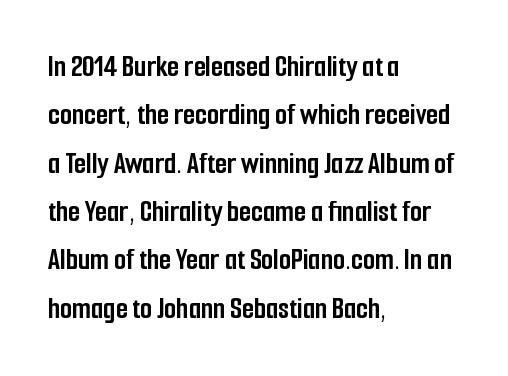
The image shows 31 px semibold, condensed sans-serif type, upright; set left-aligned, normal line spacing (1.56x), normal letter spacing, not underlined; low stroke contrast and a medium x-height.
